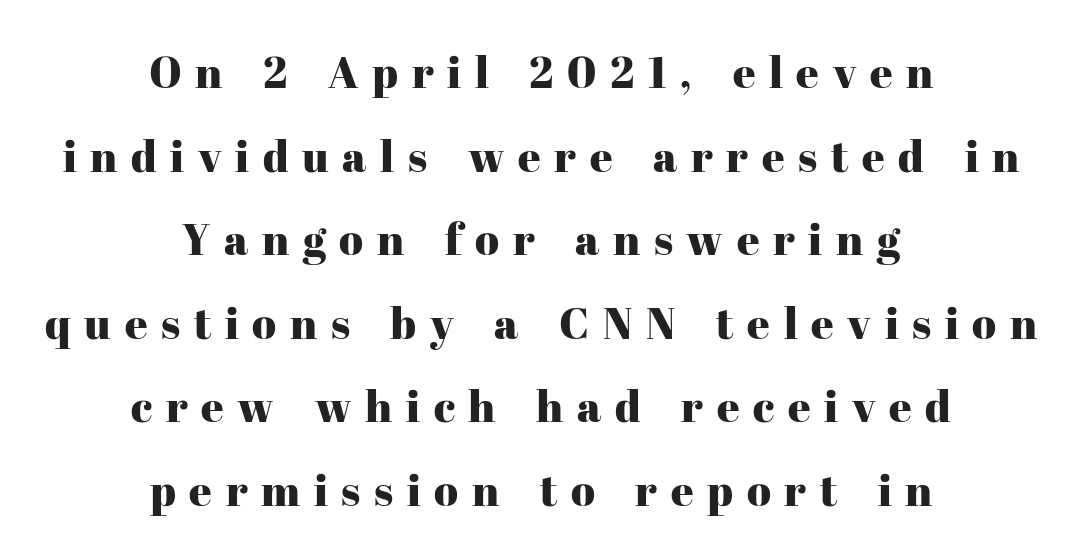
The image shows 44 px serif type, upright; set centered, loose line spacing (1.9x), unusually wide letter spacing (+0.31 em), not underlined; high stroke contrast and a medium x-height.
